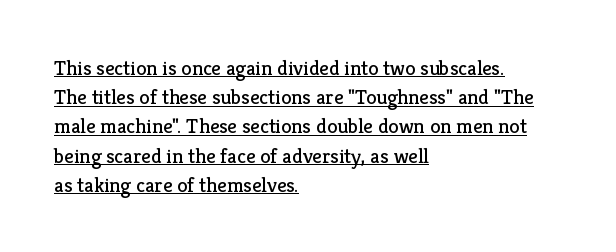
Q: Is the text bold? A: No.
Q: Is the text italic (slanted)? A: No, it is upright.
Q: Is the text underlined? A: Yes.
Q: How is the paragraph aligned? A: Left-aligned.
Q: Is the spacing between letters normal or unusually wide? A: Normal.
Q: Is the spacing between lines tight, normal or loose? A: Normal.
